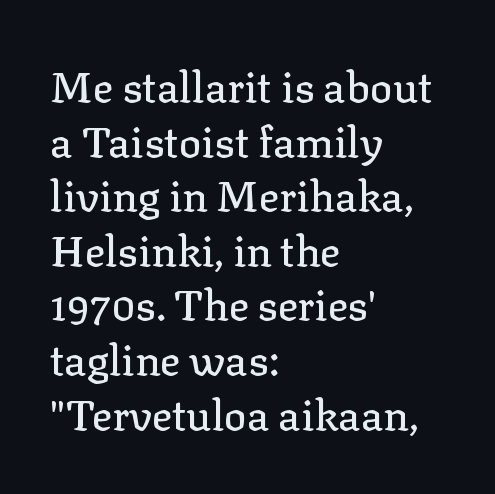
Q: Is the text italic (slanted)? A: No, it is upright.
Q: Is the typeface a serif or a sans-serif typeface? A: Serif.
Q: Is the text underlined? A: No.
Q: How is the paragraph aligned? A: Left-aligned.
Q: Is the spacing between letters normal or unusually wide? A: Normal.
Q: Is the spacing between lines tight, normal or loose? A: Normal.
Q: Width (condensed, normal, or wide)? A: Normal.
Q: Stroke contrast? A: Low.
Q: x-height? A: Medium.
Q: Monospaced? A: No.
